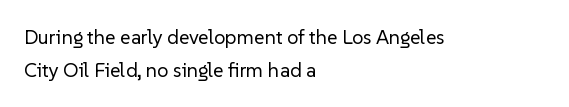
{"italic": "no", "bold": "no", "underline": "no", "align": "left", "line_spacing": "normal", "line_spacing_ratio": 1.64, "letter_spacing": "normal", "letter_spacing_em": 0.0, "glyph_px": 20}
